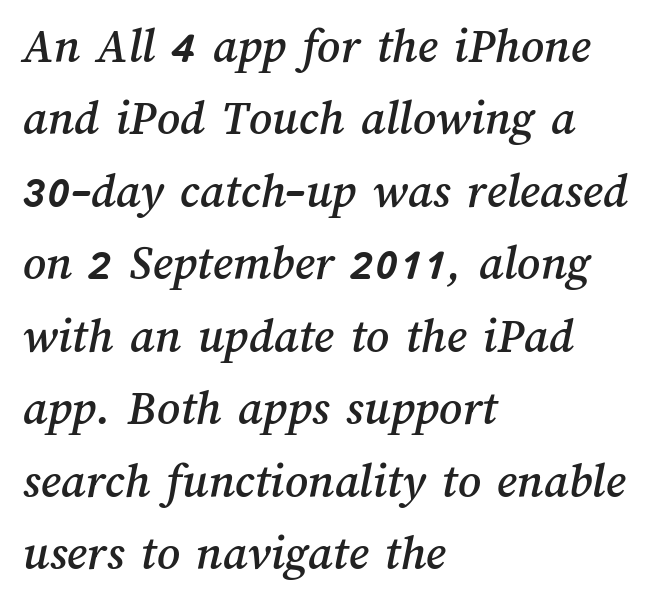
{"width": "normal", "stroke_contrast": "medium", "x_height": "medium", "monospaced": "no", "underline": "no", "align": "left", "line_spacing": "normal", "line_spacing_ratio": 1.45, "letter_spacing": "normal", "letter_spacing_em": 0.0, "glyph_px": 50}
